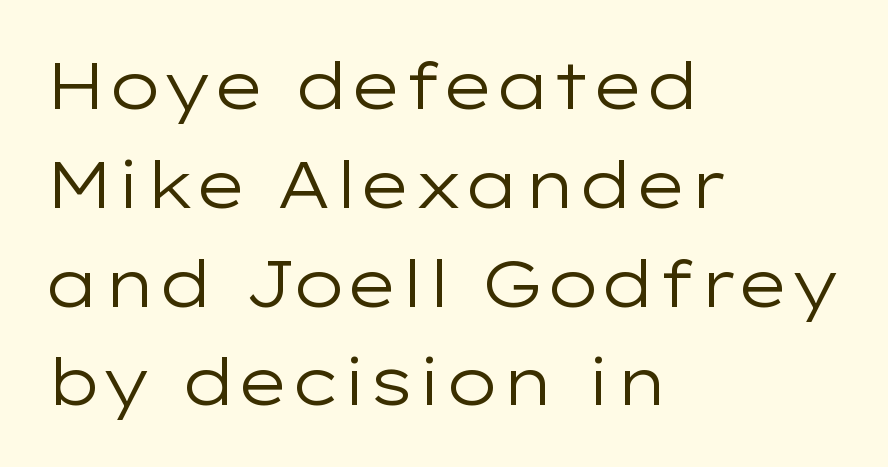
Words float on clear page, feet unadorned. Serif or sans? Sans — the stroke terminals are bare. Reading down the column, the eye jumps a familiar distance to each next line. This sample is left-justified, so line endings fall wherever the words run out.
